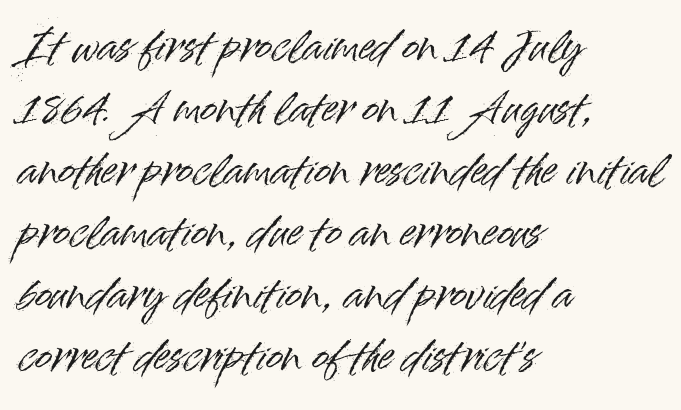
Left-aligned paragraph, ragged on the right. The passage shown stacks its lines at a standard gap. Letterform terminals end flat and unadorned throughout the passage.
